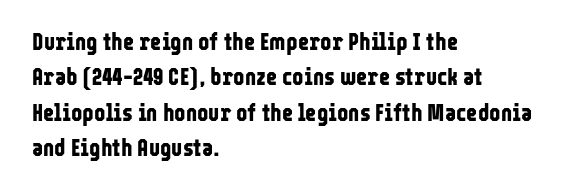
The baseline area is clear. Rendered with straight, roman letterforms. The face used here has the dense, thick strokes of a bold. One-word summary of the alignment: left.
